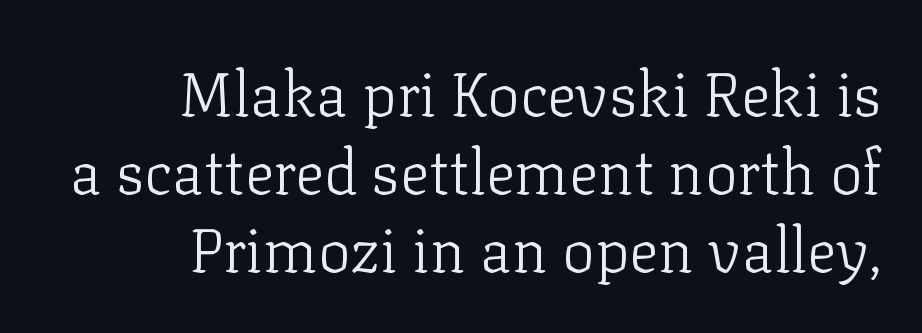
Q: Is the text bold? A: No.
Q: Is the text italic (slanted)? A: No, it is upright.
Q: Is the typeface a serif or a sans-serif typeface? A: Serif.
Q: Is the text underlined? A: No.
Q: How is the paragraph aligned? A: Right-aligned.
Q: Is the spacing between letters normal or unusually wide? A: Normal.
Q: Is the spacing between lines tight, normal or loose? A: Normal.
Q: Width (condensed, normal, or wide)? A: Normal.
Q: Stroke contrast? A: Low.
Q: x-height? A: Medium.
Q: Monospaced? A: No.
